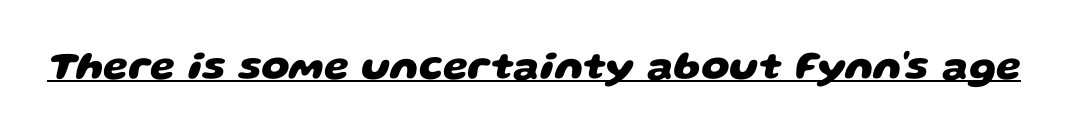
{"serif": "no", "bold": "yes", "weight": "heavy", "width": "wide", "stroke_contrast": "low", "x_height": "large", "monospaced": "no", "underline": "yes", "letter_spacing": "normal", "letter_spacing_em": 0.0, "glyph_px": 40}
